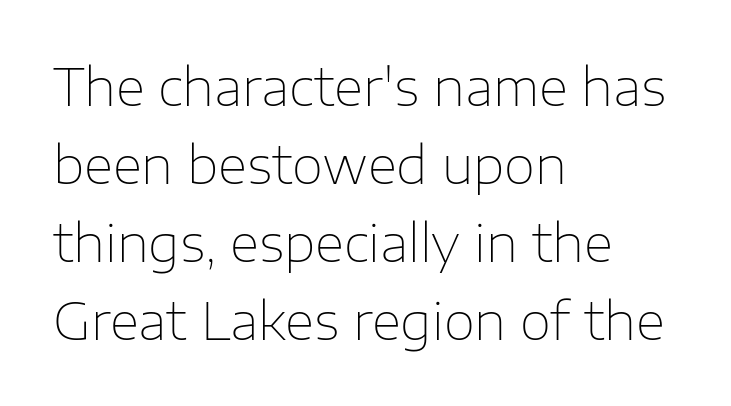
The image shows 51 px thin sans-serif type, upright; set left-aligned, normal line spacing (1.53x), normal letter spacing, not underlined; low stroke contrast and a medium x-height.
